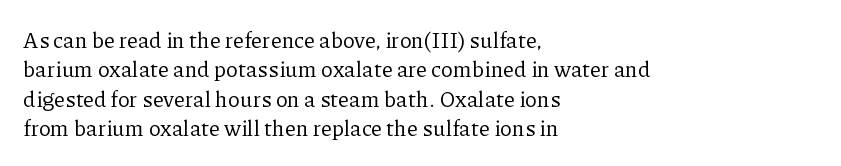
The image shows 22 px text type, upright; set left-aligned, normal line spacing (1.33x), normal letter spacing, not underlined.
